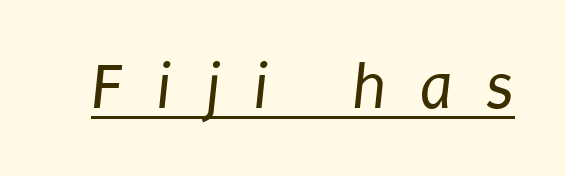
Q: Is the text bold? A: No.
Q: Is the typeface a serif or a sans-serif typeface? A: Sans-serif.
Q: Is the text underlined? A: Yes.
Q: Is the spacing between letters normal or unusually wide? A: Unusually wide.
Q: Width (condensed, normal, or wide)? A: Condensed.
Q: Stroke contrast? A: Low.
Q: x-height? A: Large.
Q: Monospaced? A: No.
